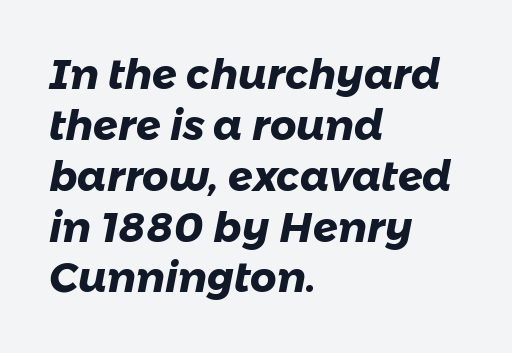
The image shows 41 px heavy sans-serif type; set left-aligned, line spacing 1.24x, normal letter spacing, not underlined; low stroke contrast and a medium x-height.
